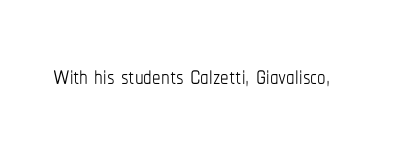
{"italic": "no", "bold": "no", "weight": "thin", "width": "condensed", "stroke_contrast": "low", "x_height": "medium", "monospaced": "no", "underline": "no", "letter_spacing": "normal", "letter_spacing_em": 0.0, "glyph_px": 34}
